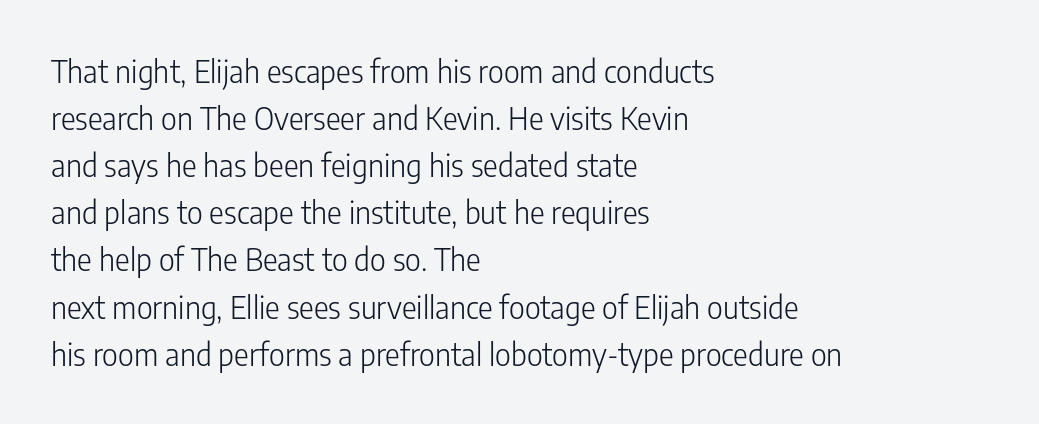
{"serif": "no", "italic": "no", "bold": "no", "weight": "light", "width": "condensed", "stroke_contrast": "low", "x_height": "medium", "monospaced": "no", "underline": "no", "align": "left", "line_spacing": "normal", "line_spacing_ratio": 1.52, "letter_spacing": "normal", "letter_spacing_em": 0.0, "glyph_px": 31}
